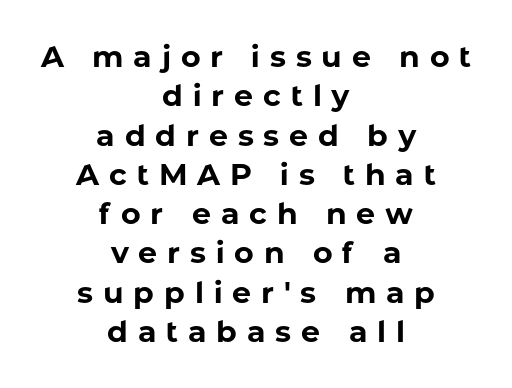
The image shows 30 px bold sans-serif type, upright; set centered, normal line spacing (1.31x), unusually wide letter spacing (+0.33 em), not underlined; low stroke contrast and a medium x-height.
